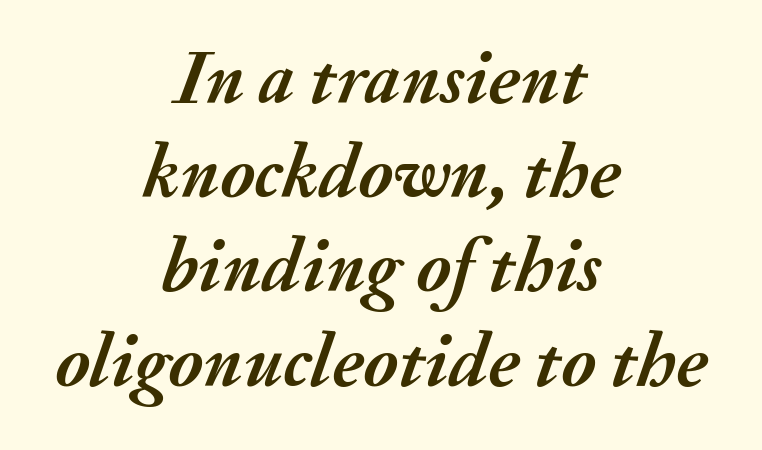
Q: Is the text bold? A: Yes.
Q: Is the text italic (slanted)? A: Yes, it leans right by about 20 degrees.
Q: Is the text underlined? A: No.
Q: How is the paragraph aligned? A: Centered.
Q: Is the spacing between letters normal or unusually wide? A: Normal.
Q: Width (condensed, normal, or wide)? A: Normal.
Q: Stroke contrast? A: Medium.
Q: x-height? A: Small.
Q: Monospaced? A: No.
